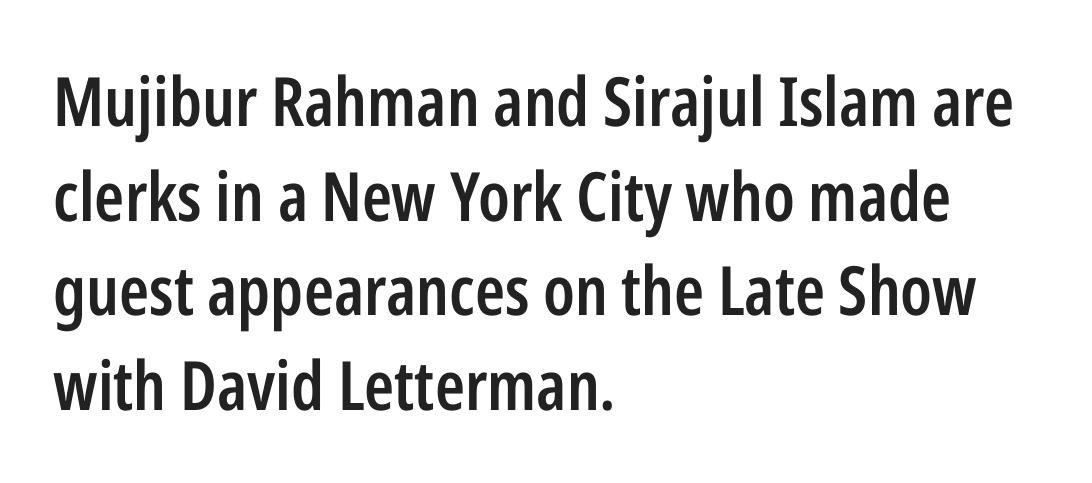
The image shows 68 px semibold, condensed sans-serif type, upright; set left-aligned, normal line spacing (1.39x), normal letter spacing, not underlined; low stroke contrast and a medium x-height.
